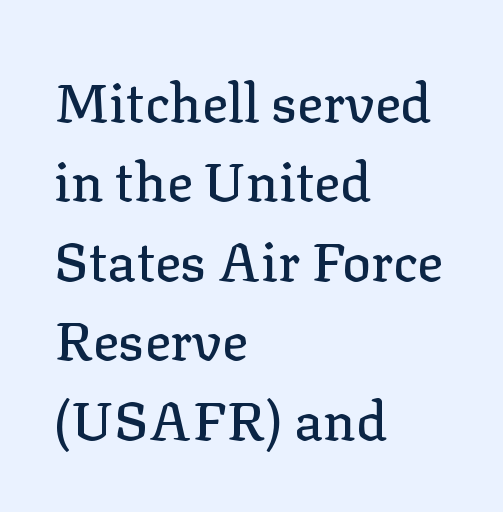
The image shows 54 px serif type, upright; set left-aligned, normal line spacing (1.47x), normal letter spacing, not underlined; low stroke contrast and a medium x-height.
